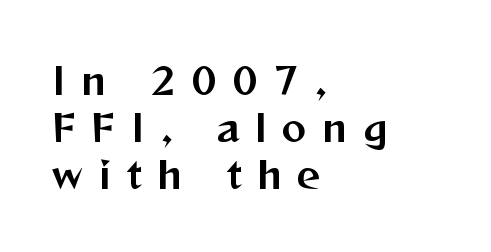
{"serif": "no", "italic": "no", "width": "normal", "stroke_contrast": "medium", "x_height": "medium", "monospaced": "no", "underline": "no", "align": "left", "line_spacing": "normal", "line_spacing_ratio": 1.27, "letter_spacing": "wide", "letter_spacing_em": 0.42, "glyph_px": 37}
